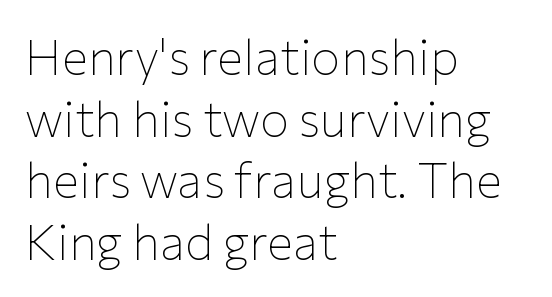
Q: Is the text bold? A: No.
Q: Is the text italic (slanted)? A: No, it is upright.
Q: Is the typeface a serif or a sans-serif typeface? A: Sans-serif.
Q: Is the text underlined? A: No.
Q: How is the paragraph aligned? A: Left-aligned.
Q: Is the spacing between letters normal or unusually wide? A: Normal.
Q: Is the spacing between lines tight, normal or loose? A: Normal.
Q: Width (condensed, normal, or wide)? A: Normal.
Q: Stroke contrast? A: Low.
Q: x-height? A: Medium.
Q: Monospaced? A: No.
